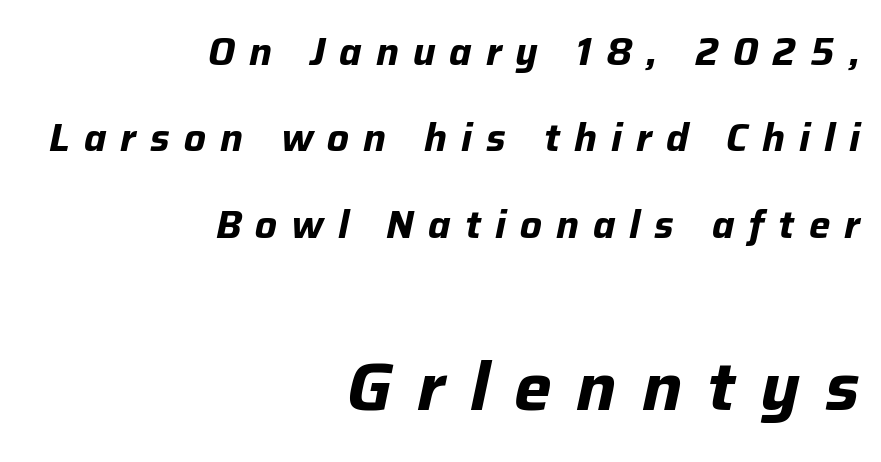
The image shows 67 px bold type, italic (leaning right); set right-aligned, loose line spacing (2.27x), unusually wide letter spacing (+0.37 em), not underlined; the second (bottom) block is 1.76x larger; low stroke contrast and a medium x-height.
